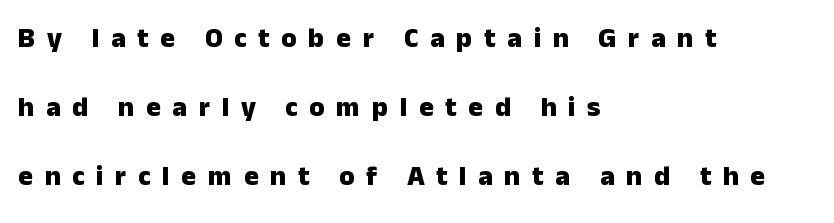
Q: Is the text bold? A: Yes.
Q: Is the text italic (slanted)? A: No, it is upright.
Q: Is the typeface a serif or a sans-serif typeface? A: Sans-serif.
Q: Is the text underlined? A: No.
Q: How is the paragraph aligned? A: Left-aligned.
Q: Is the spacing between letters normal or unusually wide? A: Unusually wide.
Q: Is the spacing between lines tight, normal or loose? A: Loose.
Q: Width (condensed, normal, or wide)? A: Normal.
Q: Stroke contrast? A: Low.
Q: x-height? A: Medium.
Q: Monospaced? A: No.
